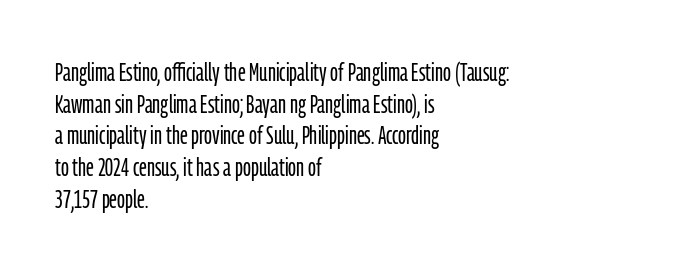
{"italic": "no", "bold": "no", "underline": "no", "align": "left", "line_spacing_ratio": 1.22, "letter_spacing": "normal", "letter_spacing_em": 0.0, "glyph_px": 26}
